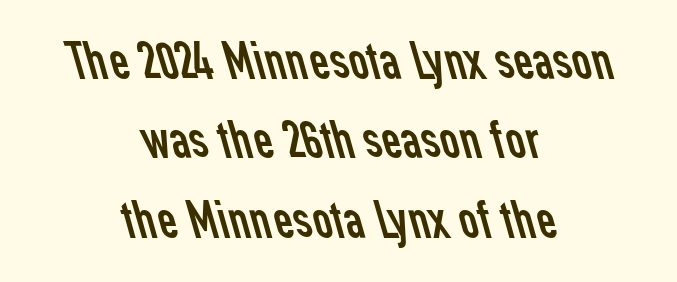
Q: Is the text bold? A: No.
Q: Is the typeface a serif or a sans-serif typeface? A: Sans-serif.
Q: Is the text underlined? A: No.
Q: How is the paragraph aligned? A: Centered.
Q: Is the spacing between letters normal or unusually wide? A: Normal.
Q: Is the spacing between lines tight, normal or loose? A: Normal.
Q: Width (condensed, normal, or wide)? A: Normal.
Q: Stroke contrast? A: Low.
Q: x-height? A: Medium.
Q: Monospaced? A: No.
